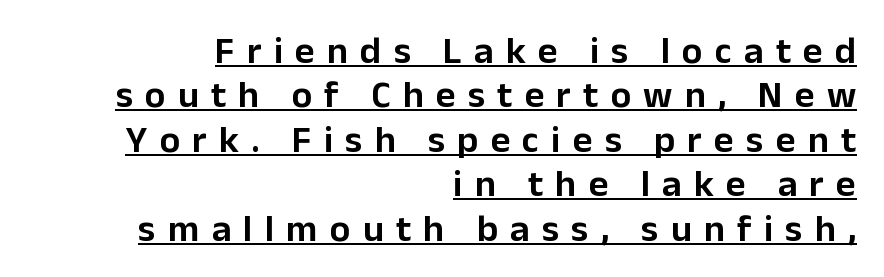
The image shows 38 px sans-serif type, upright; set right-aligned, line spacing 1.17x, unusually wide letter spacing (+0.32 em), underlined; low stroke contrast and a medium x-height.
